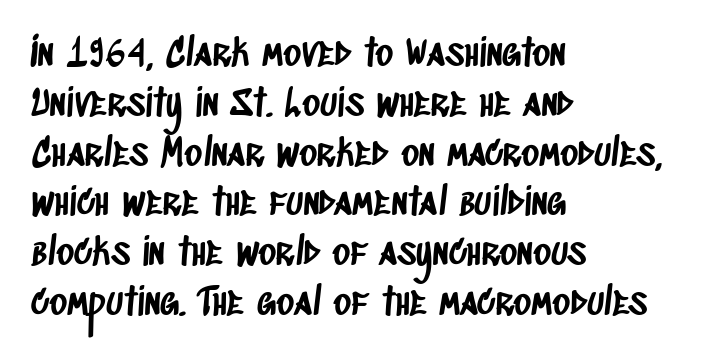
The image shows 38 px condensed sans-serif type; set left-aligned, normal line spacing (1.31x), normal letter spacing, not underlined; low stroke contrast and a large x-height.
